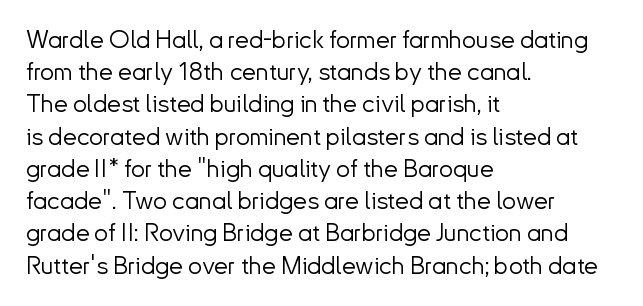
Q: Is the text bold? A: No.
Q: Is the text italic (slanted)? A: No, it is upright.
Q: Is the text underlined? A: No.
Q: How is the paragraph aligned? A: Left-aligned.
Q: Is the spacing between letters normal or unusually wide? A: Normal.
Q: Is the spacing between lines tight, normal or loose? A: Normal.
